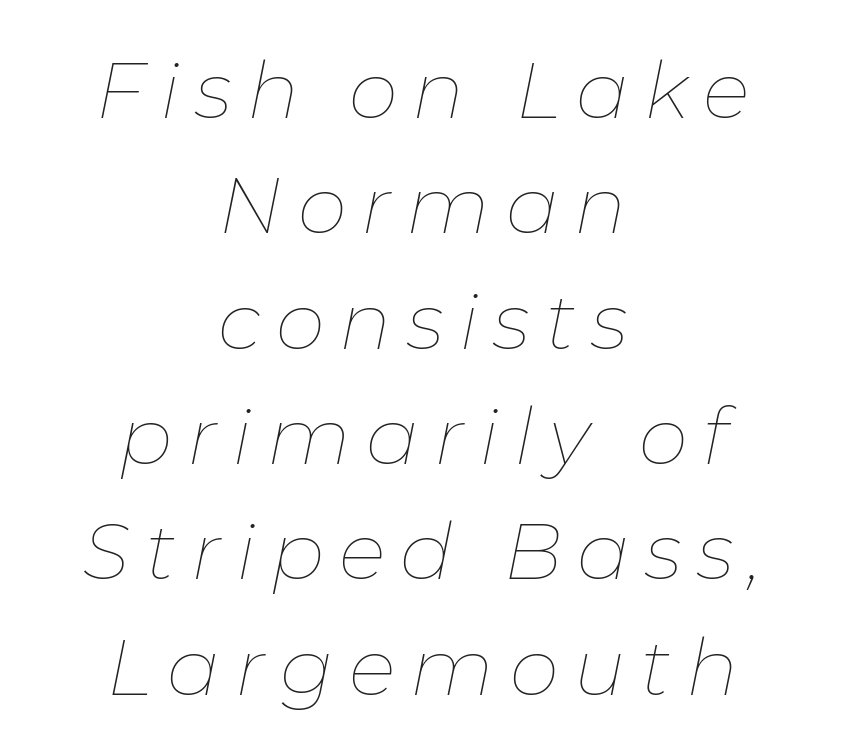
The glyphs look as if they've been sheared to an angle. Regular leading. The foot of each line stays bare and open. The text block is weighted toward neither margin, spreading evenly from the middle. This is not heavy type; no bold has been used. Looks like regular typesetting: each glyph gets only the width it needs.
